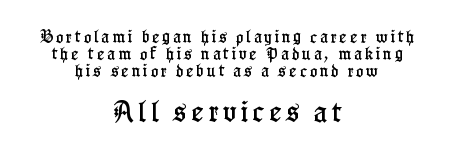
The image shows 23 px text type, upright; set centered, line spacing 1.23x, unusually wide letter spacing (+0.2 em), not underlined; the second (bottom) block is 1.64x larger.
